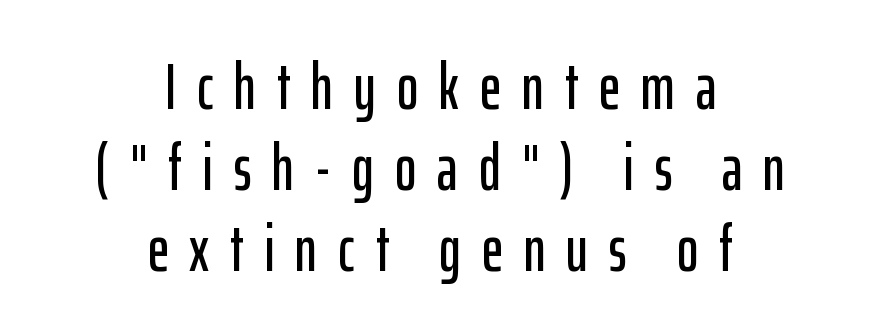
Q: Is the text italic (slanted)? A: No, it is upright.
Q: Is the typeface a serif or a sans-serif typeface? A: Sans-serif.
Q: Is the text underlined? A: No.
Q: How is the paragraph aligned? A: Centered.
Q: Is the spacing between letters normal or unusually wide? A: Unusually wide.
Q: Is the spacing between lines tight, normal or loose? A: Normal.
Q: Width (condensed, normal, or wide)? A: Condensed.
Q: Stroke contrast? A: Low.
Q: x-height? A: Medium.
Q: Monospaced? A: No.
